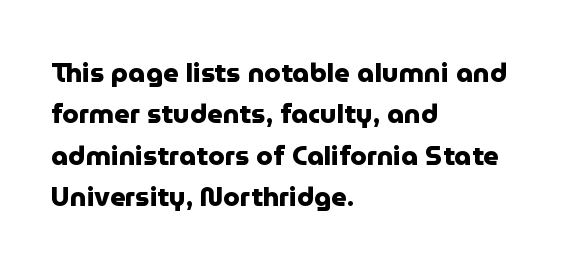
The image shows 27 px bold type, upright; set left-aligned, normal line spacing (1.53x), normal letter spacing, not underlined.
